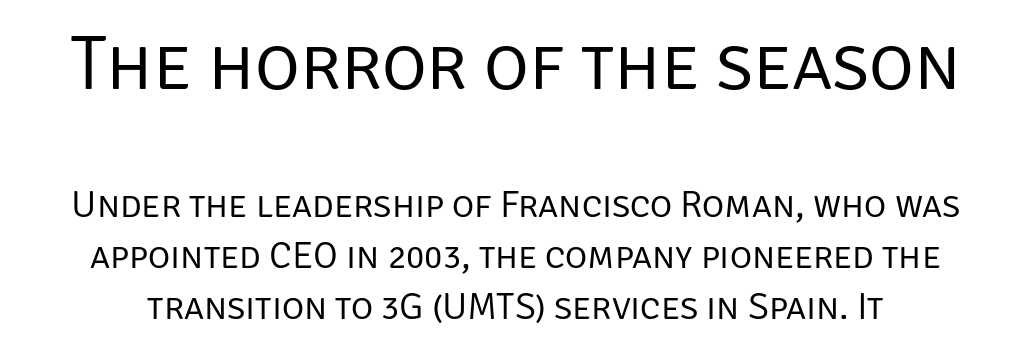
The image shows 77 px regular-weight sans-serif type, upright; set normal line spacing (1.34x), normal letter spacing, not underlined; the first (top) block is 2.03x larger; low stroke contrast and a large x-height.
